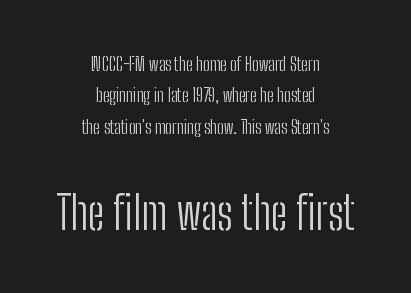
{"serif": "no", "italic": "no", "bold": "no", "weight": "light", "width": "condensed", "stroke_contrast": "low", "x_height": "medium", "monospaced": "no", "underline": "no", "align": "center", "line_spacing_ratio": 1.74, "letter_spacing": "normal", "letter_spacing_em": 0.0, "larger_block": "second", "size_ratio": 2.56, "glyph_px": 46}
